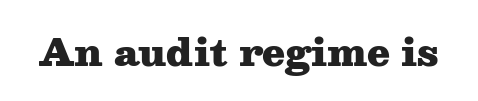
The image shows 37 px heavy, wide serif type, upright; set normal letter spacing, not underlined; medium stroke contrast and a medium x-height.
